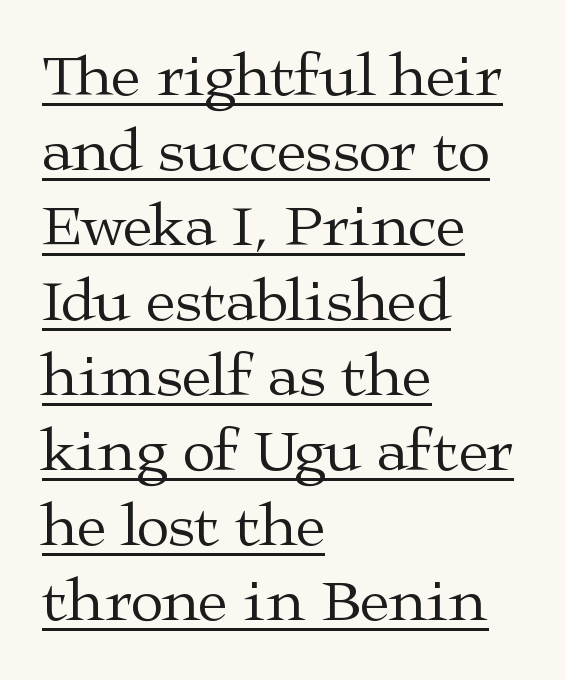
The image shows 60 px regular-weight, wide serif type, upright; set left-aligned, normal line spacing (1.25x), normal letter spacing, underlined; medium stroke contrast and a medium x-height.
